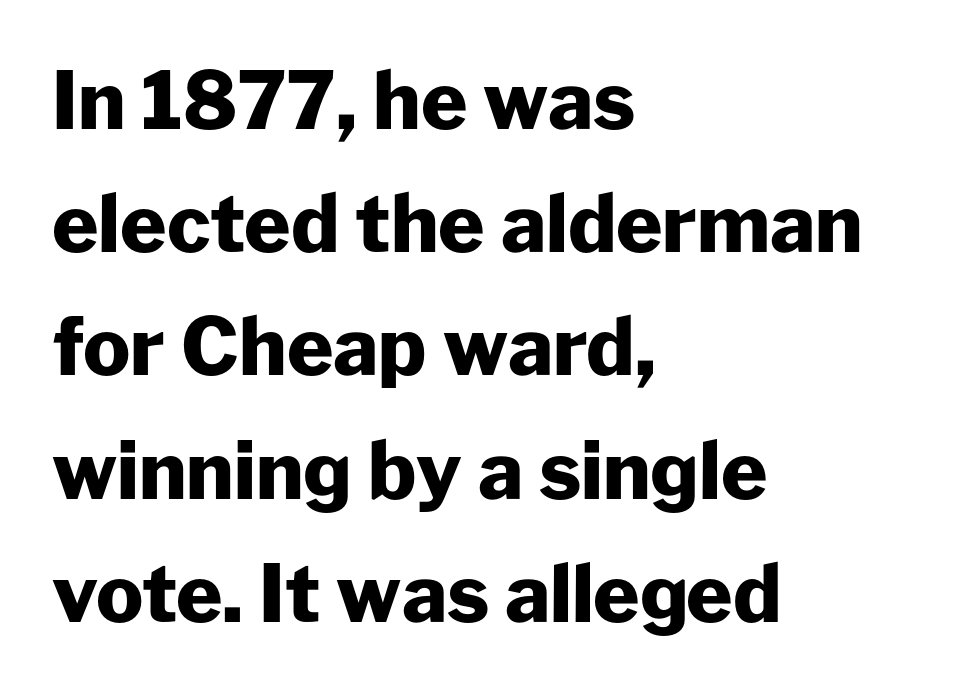
Q: Is the text bold? A: Yes.
Q: Is the text italic (slanted)? A: No, it is upright.
Q: Is the typeface a serif or a sans-serif typeface? A: Sans-serif.
Q: Is the text underlined? A: No.
Q: How is the paragraph aligned? A: Left-aligned.
Q: Is the spacing between letters normal or unusually wide? A: Normal.
Q: Is the spacing between lines tight, normal or loose? A: Normal.
Q: Width (condensed, normal, or wide)? A: Normal.
Q: Stroke contrast? A: Low.
Q: x-height? A: Medium.
Q: Monospaced? A: No.
